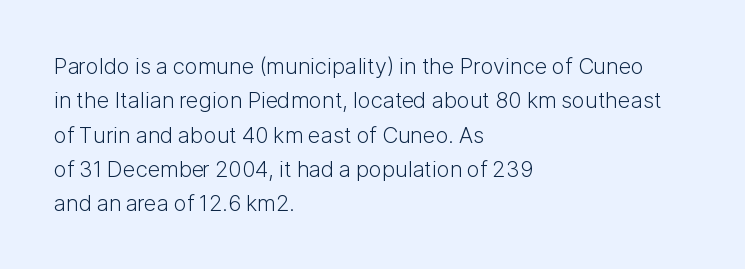
The image shows 22 px text type, upright; set left-aligned, normal line spacing (1.56x), normal letter spacing, not underlined.
